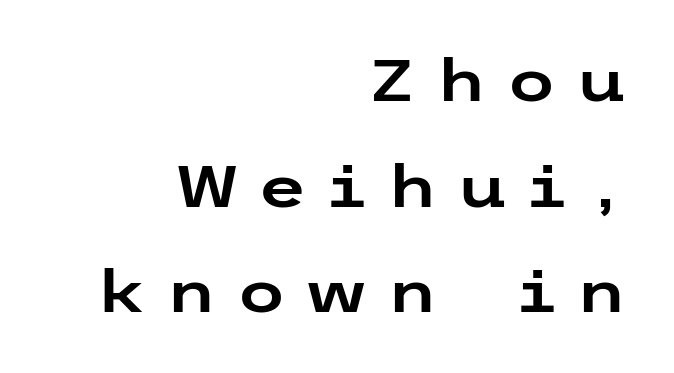
Q: Is the text italic (slanted)? A: No, it is upright.
Q: Is the typeface a serif or a sans-serif typeface? A: Sans-serif.
Q: Is the text underlined? A: No.
Q: How is the paragraph aligned? A: Right-aligned.
Q: Is the spacing between letters normal or unusually wide? A: Unusually wide.
Q: Width (condensed, normal, or wide)? A: Wide.
Q: Stroke contrast? A: Low.
Q: x-height? A: Medium.
